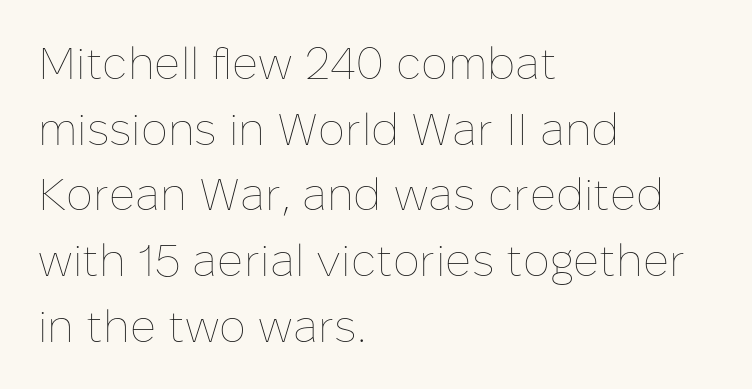
{"italic": "no", "bold": "no", "weight": "thin", "width": "normal", "stroke_contrast": "low", "x_height": "medium", "monospaced": "no", "underline": "no", "align": "left", "line_spacing": "normal", "line_spacing_ratio": 1.46, "letter_spacing": "normal", "letter_spacing_em": 0.0, "glyph_px": 45}
